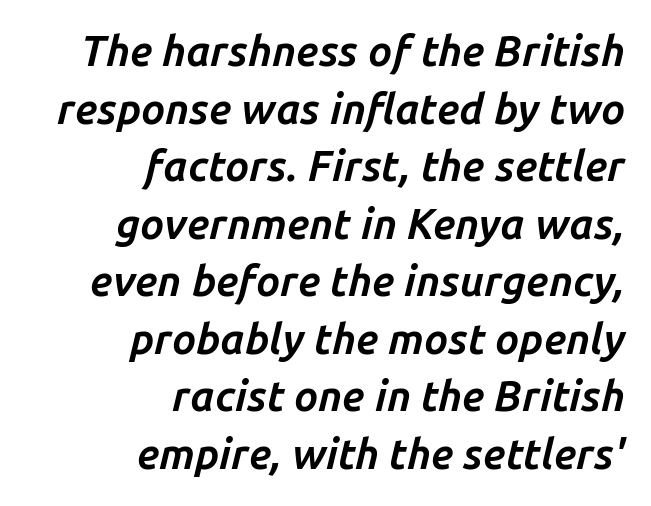
{"italic": "yes", "lean": "right", "slant_degrees": 14, "bold": "yes", "weight": "bold", "width": "normal", "stroke_contrast": "low", "x_height": "medium", "monospaced": "no", "underline": "no", "align": "right", "line_spacing": "normal", "line_spacing_ratio": 1.37, "letter_spacing": "normal", "letter_spacing_em": 0.0, "glyph_px": 42}
